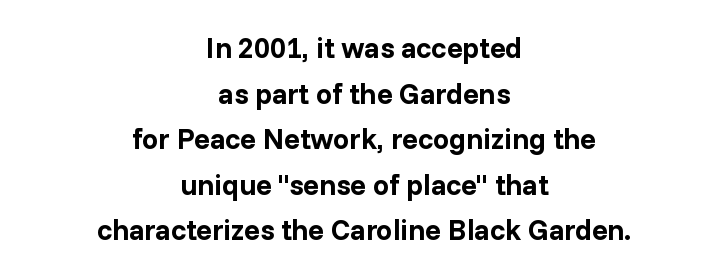
The image shows 29 px bold sans-serif type, upright; set centered, normal line spacing (1.57x), normal letter spacing, not underlined; low stroke contrast and a medium x-height.
